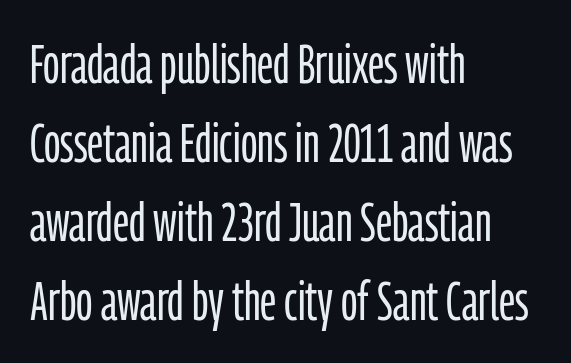
{"serif": "no", "italic": "no", "bold": "no", "weight": "light", "width": "condensed", "stroke_contrast": "low", "x_height": "medium", "monospaced": "no", "underline": "no", "align": "left", "line_spacing": "normal", "line_spacing_ratio": 1.46, "letter_spacing": "normal", "letter_spacing_em": 0.0, "glyph_px": 54}
